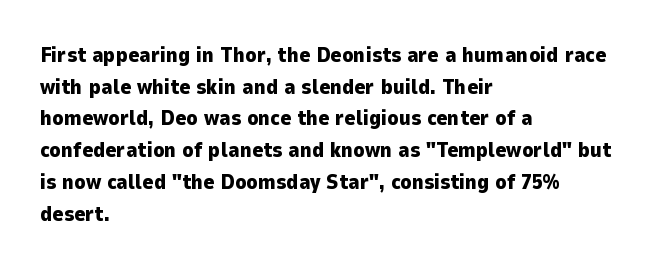
The image shows 21 px bold type, upright; set left-aligned, normal line spacing (1.51x), normal letter spacing, not underlined.
